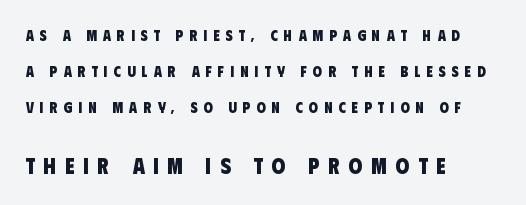
Q: Is the text bold? A: Yes.
Q: Is the text underlined? A: No.
Q: How is the paragraph aligned? A: Left-aligned.
Q: Is the spacing between letters normal or unusually wide? A: Unusually wide.
Q: Is the spacing between lines tight, normal or loose? A: Loose.
Q: Which block of text is set in a larger size, the first (top) or the second (bottom)? A: The second (bottom) one.
